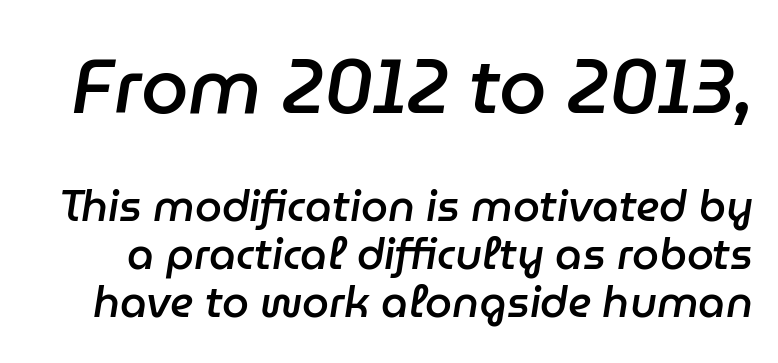
Q: Is the text bold? A: Semi-bold.
Q: Is the text italic (slanted)? A: Yes, it leans right by about 9 degrees.
Q: Is the text underlined? A: No.
Q: Is the spacing between letters normal or unusually wide? A: Normal.
Q: Is the spacing between lines tight, normal or loose? A: Tight.
Q: Which block of text is set in a larger size, the first (top) or the second (bottom)? A: The first (top) one.
Q: Width (condensed, normal, or wide)? A: Normal.
Q: Stroke contrast? A: Low.
Q: x-height? A: Medium.
Q: Monospaced? A: No.
